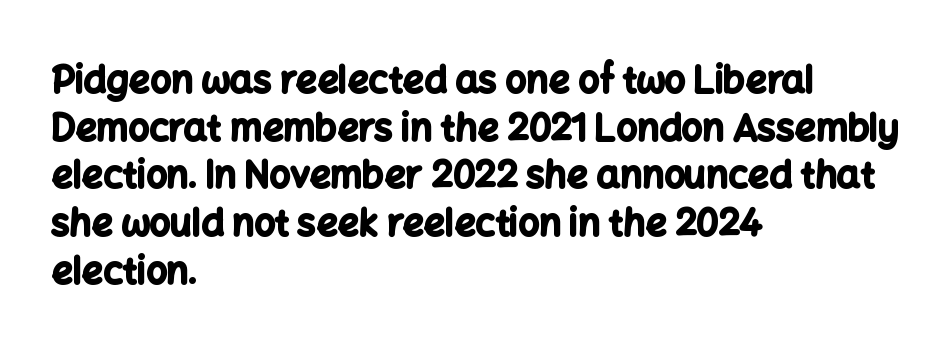
Q: Is the text bold? A: Yes.
Q: Is the text italic (slanted)? A: No, it is upright.
Q: Is the typeface a serif or a sans-serif typeface? A: Sans-serif.
Q: Is the text underlined? A: No.
Q: How is the paragraph aligned? A: Left-aligned.
Q: Is the spacing between letters normal or unusually wide? A: Normal.
Q: Is the spacing between lines tight, normal or loose? A: Normal.
Q: Width (condensed, normal, or wide)? A: Normal.
Q: Stroke contrast? A: Low.
Q: x-height? A: Medium.
Q: Monospaced? A: No.
